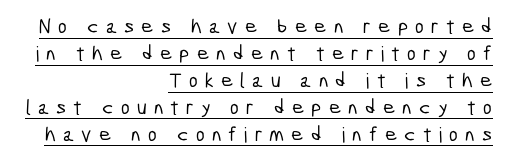
{"underline": "yes", "align": "right", "line_spacing": "normal", "line_spacing_ratio": 1.28, "letter_spacing": "wide", "letter_spacing_em": 0.34, "glyph_px": 21}
